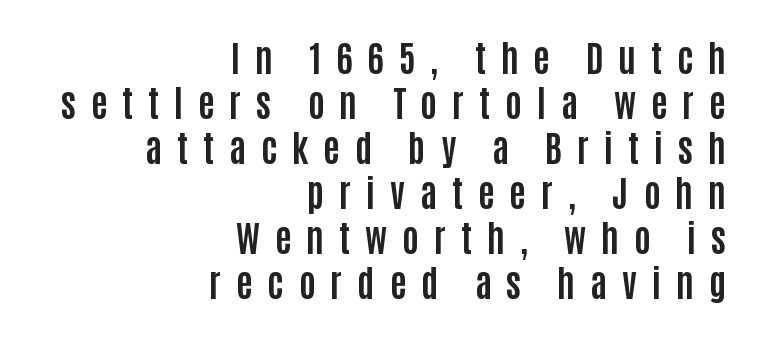
Q: Is the text bold? A: Yes.
Q: Is the text italic (slanted)? A: No, it is upright.
Q: Is the typeface a serif or a sans-serif typeface? A: Sans-serif.
Q: Is the text underlined? A: No.
Q: How is the paragraph aligned? A: Right-aligned.
Q: Is the spacing between letters normal or unusually wide? A: Unusually wide.
Q: Is the spacing between lines tight, normal or loose? A: Normal.
Q: Width (condensed, normal, or wide)? A: Condensed.
Q: Stroke contrast? A: Low.
Q: x-height? A: Large.
Q: Monospaced? A: No.
